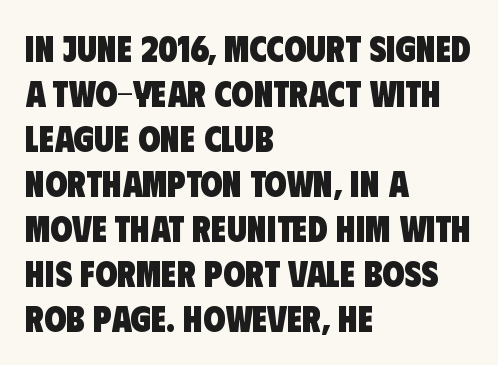
Q: Is the text bold? A: Yes.
Q: Is the typeface a serif or a sans-serif typeface? A: Sans-serif.
Q: Is the text underlined? A: No.
Q: How is the paragraph aligned? A: Left-aligned.
Q: Is the spacing between letters normal or unusually wide? A: Normal.
Q: Is the spacing between lines tight, normal or loose? A: Normal.
Q: Width (condensed, normal, or wide)? A: Condensed.
Q: Stroke contrast? A: Low.
Q: x-height? A: Large.
Q: Monospaced? A: No.
